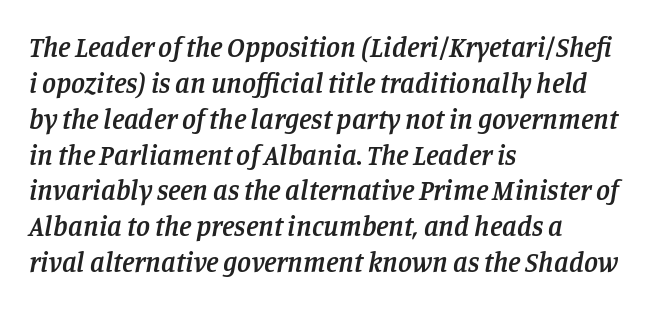
Serif or sans? Serif — the stroke terminals have little feet. Each word holds together tightly as a unit, with standard inter-letter gaps. Weight: semibold (demi). The rendering anchors every line to the left-hand side. Quick note: underline off. Designer's note — italics engaged.
